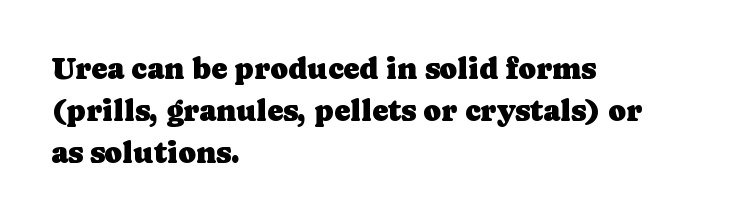
No extra tracking has been applied to these lines. I'd call this a serif setting — the letters wear small feet. The passage is arranged the way most books set body copy — flush left. Proportional: the letters do not fall into vertical columns. Line spacing here is normal.
